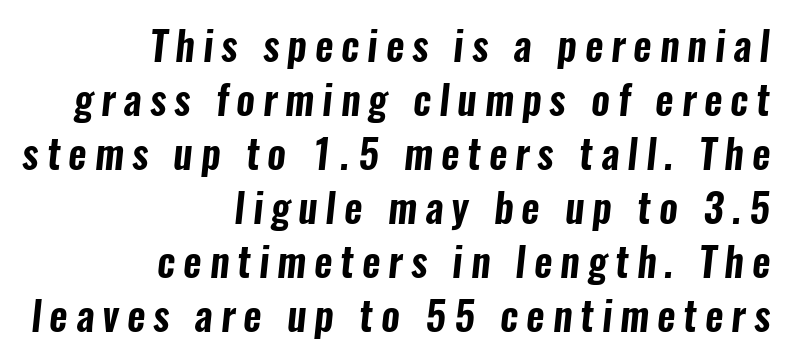
One glance says typical: line gaps are just what's usual. A typesetter would call this heavily tracked-out type. Think of a printed novel: that variable character pitch is what you see here. The passage is arranged like a letterhead date or caption credit — flush right. The passage shown is typeset with a sans-serif family.
